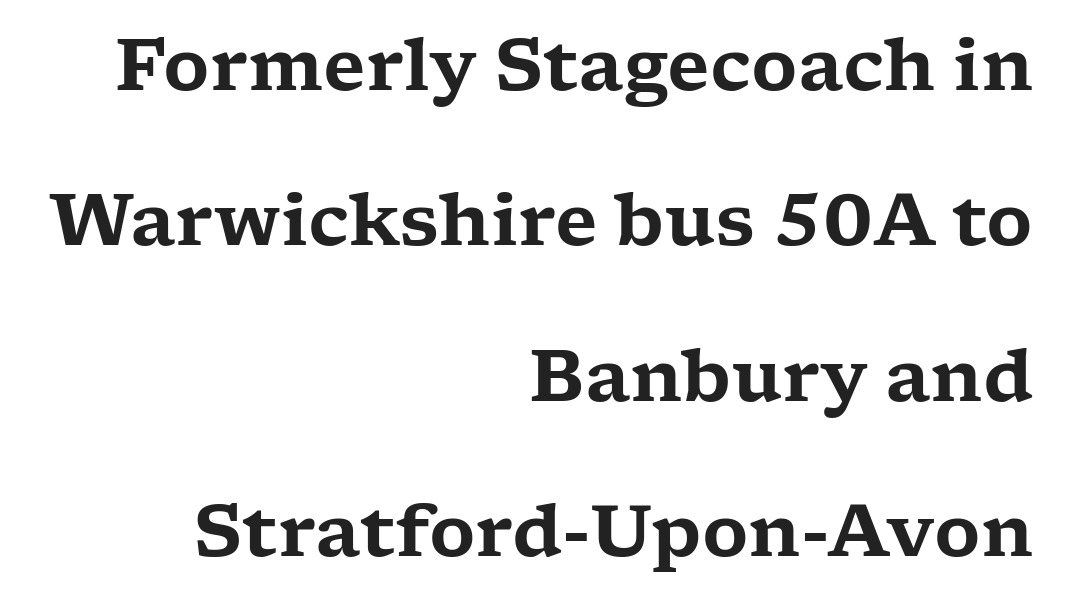
Nobody drew a line under any word here. The face used here is proportionally spaced, like ordinary book or web type. These lines are set flush right with a ragged left edge. Airy leading. Unlike a clean sans, this face finishes its strokes with serifs.
